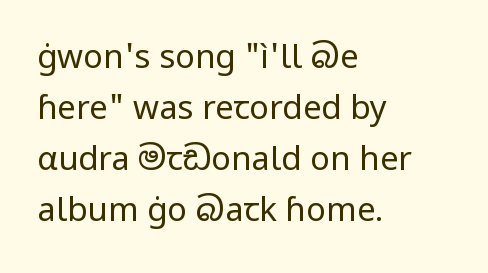
The lines sit at an ordinary, default distance from one another. The strip under each line holds only bare page. The type sits square on the baseline with zero lean. The typeface chosen for these lines omits serifs. The paragraph shown leans on its left margin. You could call the tracking neutral — neither tight nor loose.
